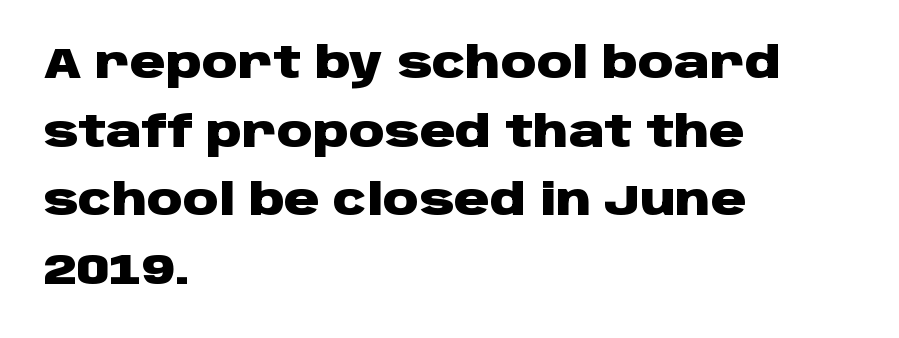
{"serif": "no", "italic": "no", "bold": "yes", "weight": "heavy", "width": "wide", "stroke_contrast": "low", "x_height": "large", "monospaced": "no", "underline": "no", "align": "left", "line_spacing": "normal", "line_spacing_ratio": 1.56, "letter_spacing": "normal", "letter_spacing_em": 0.0, "glyph_px": 44}
